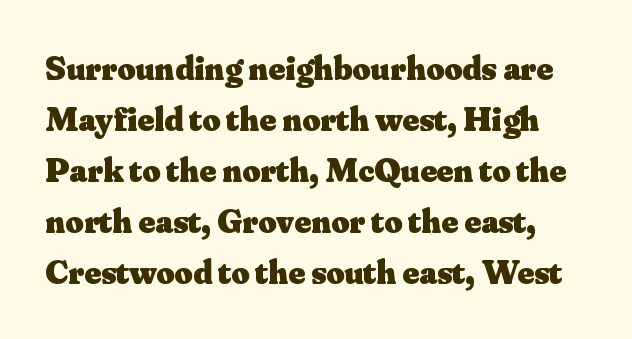
{"serif": "yes", "italic": "no", "bold": "yes", "weight": "heavy", "width": "normal", "stroke_contrast": "medium", "x_height": "small", "monospaced": "no", "underline": "no", "line_spacing": "normal", "line_spacing_ratio": 1.46, "letter_spacing": "normal", "letter_spacing_em": 0.0, "glyph_px": 35}
